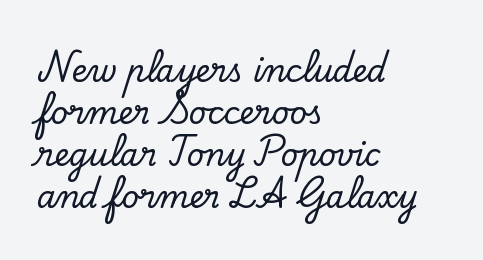
Q: Is the text italic (slanted)? A: Yes.
Q: Is the typeface a serif or a sans-serif typeface? A: Serif.
Q: Is the text underlined? A: No.
Q: How is the paragraph aligned? A: Left-aligned.
Q: Is the spacing between letters normal or unusually wide? A: Normal.
Q: Is the spacing between lines tight, normal or loose? A: Normal.
Q: Width (condensed, normal, or wide)? A: Normal.
Q: Stroke contrast? A: Low.
Q: x-height? A: Small.
Q: Monospaced? A: No.
